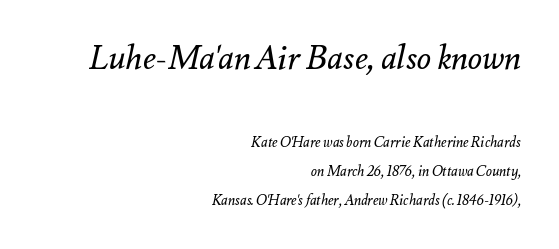
{"italic": "yes", "lean": "right", "slant_degrees": 12, "bold": "no", "weight": "regular", "width": "normal", "stroke_contrast": "medium", "x_height": "small", "monospaced": "no", "underline": "no", "align": "right", "line_spacing": "loose", "line_spacing_ratio": 2.08, "letter_spacing": "normal", "letter_spacing_em": 0.0, "larger_block": "first", "size_ratio": 2.36, "glyph_px": 33}
